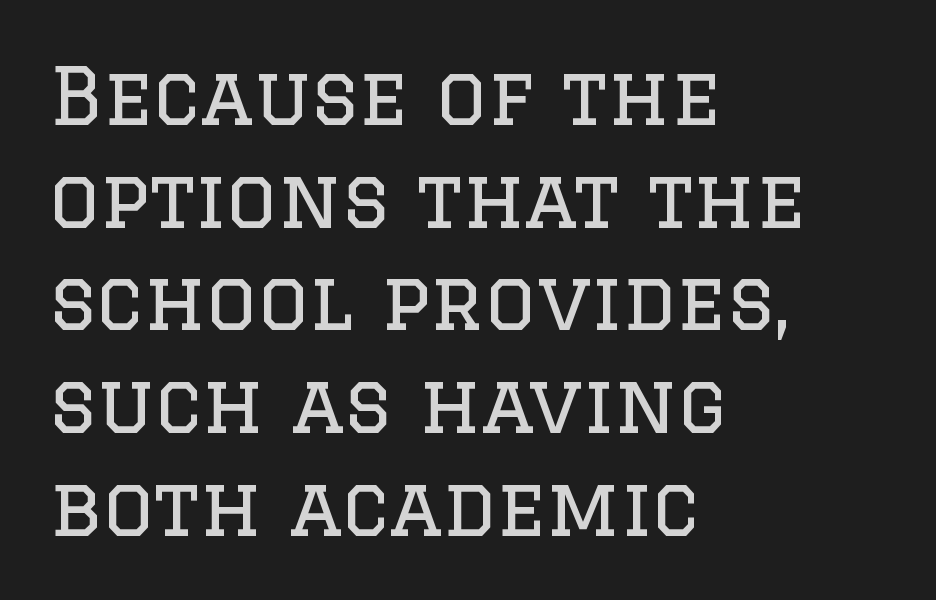
The image shows 79 px regular-weight serif type, upright; set left-aligned, normal line spacing (1.3x), normal letter spacing, not underlined; low stroke contrast and a large x-height.
